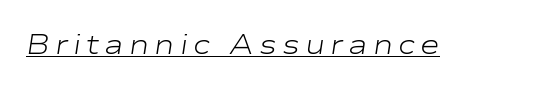
The letterforms sit at book weight or below. Each line of the rendering has a horizontal stroke beneath the glyphs. You can tell it's italic because the verticals aren't actually vertical.
